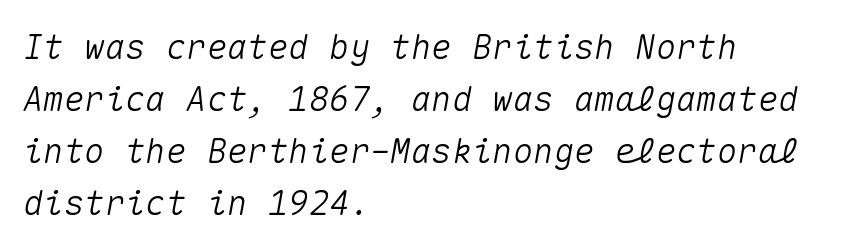
Q: Is the text italic (slanted)? A: Yes, it leans right by about 10 degrees.
Q: Is the text underlined? A: No.
Q: How is the paragraph aligned? A: Left-aligned.
Q: Is the spacing between letters normal or unusually wide? A: Normal.
Q: Is the spacing between lines tight, normal or loose? A: Normal.
Q: Width (condensed, normal, or wide)? A: Normal.
Q: Stroke contrast? A: Medium.
Q: x-height? A: Medium.
Q: Monospaced? A: Yes.
